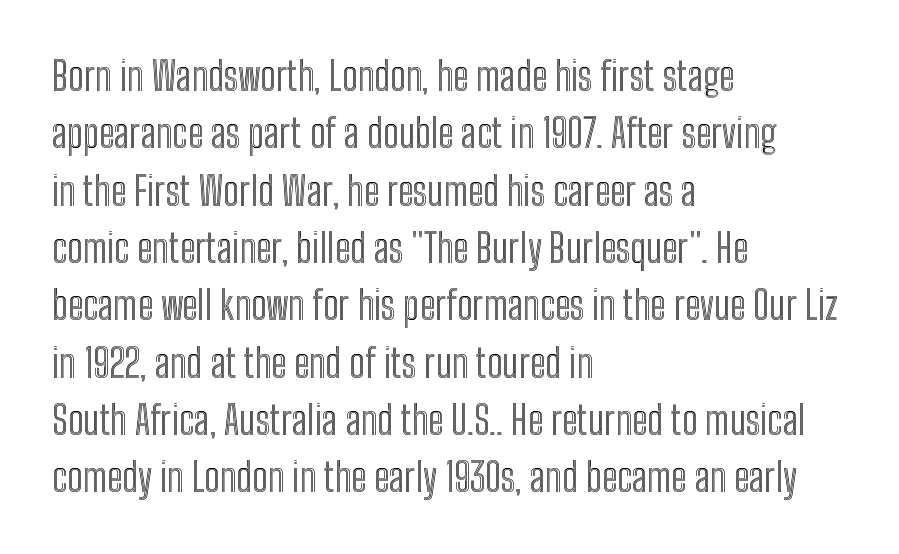
The image shows 39 px condensed type, upright; set left-aligned, normal line spacing (1.47x), normal letter spacing, not underlined; a medium x-height.
